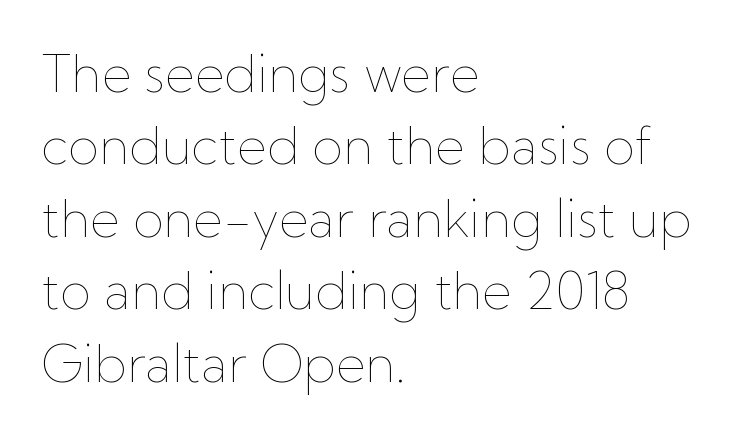
Q: Is the text bold? A: No.
Q: Is the text italic (slanted)? A: No, it is upright.
Q: Is the text underlined? A: No.
Q: How is the paragraph aligned? A: Left-aligned.
Q: Is the spacing between letters normal or unusually wide? A: Normal.
Q: Is the spacing between lines tight, normal or loose? A: Normal.
Q: Width (condensed, normal, or wide)? A: Normal.
Q: Stroke contrast? A: Low.
Q: x-height? A: Medium.
Q: Monospaced? A: No.
